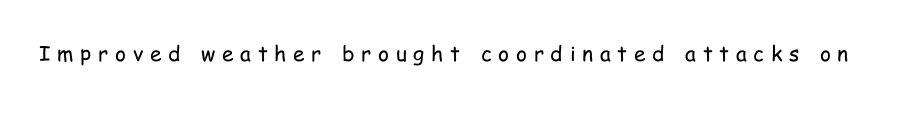
{"italic": "no", "bold": "no", "underline": "no", "letter_spacing": "wide", "letter_spacing_em": 0.32, "glyph_px": 21}
